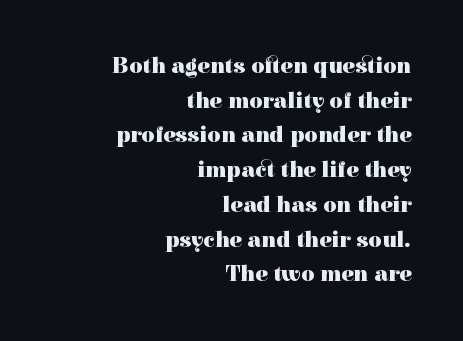
Q: Is the text bold? A: Yes.
Q: Is the text italic (slanted)? A: No, it is upright.
Q: Is the text underlined? A: No.
Q: How is the paragraph aligned? A: Right-aligned.
Q: Is the spacing between letters normal or unusually wide? A: Normal.
Q: Is the spacing between lines tight, normal or loose? A: Normal.
